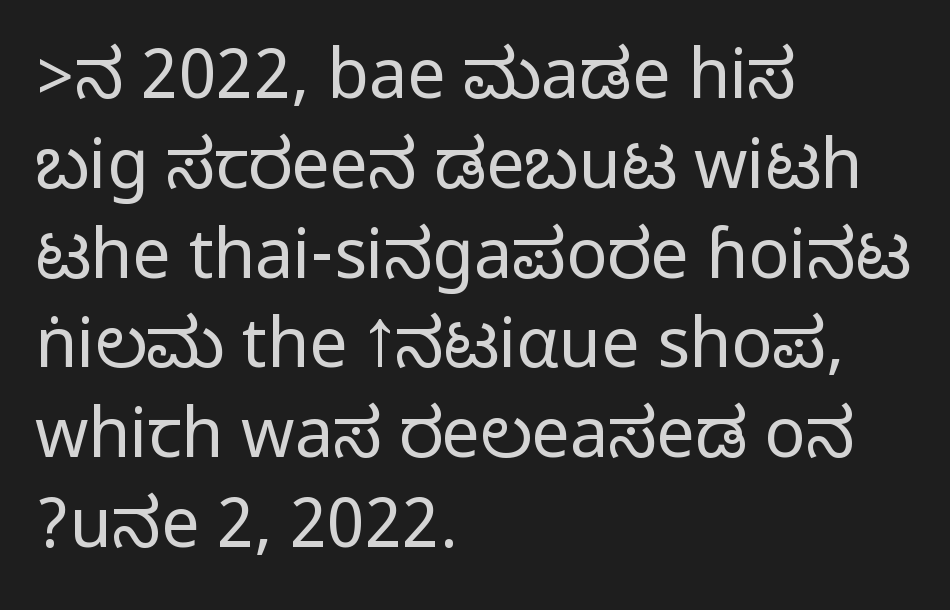
The image shows 68 px condensed sans-serif type, upright; set left-aligned, normal line spacing (1.32x), normal letter spacing, not underlined; medium stroke contrast.
